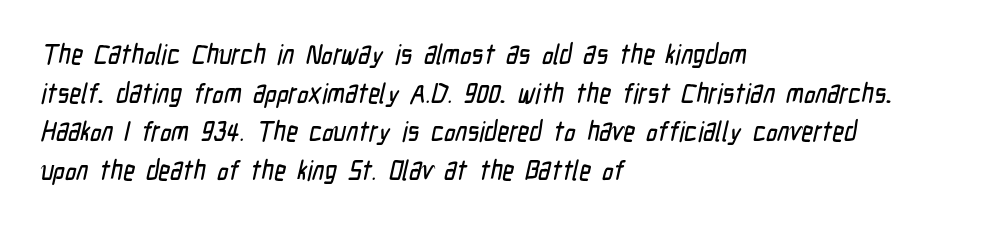
The image shows 28 px condensed sans-serif type; set left-aligned, normal line spacing (1.38x), normal letter spacing, not underlined; low stroke contrast and a medium x-height.
